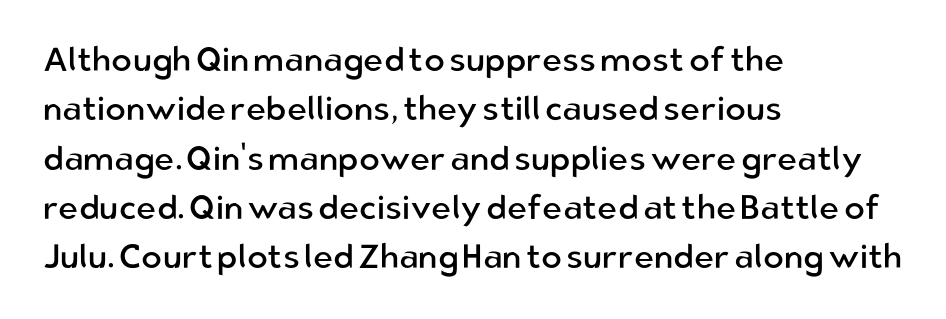
The image shows 34 px regular-weight sans-serif type, upright; set left-aligned, normal line spacing (1.45x), normal letter spacing, not underlined; low stroke contrast and a medium x-height.
